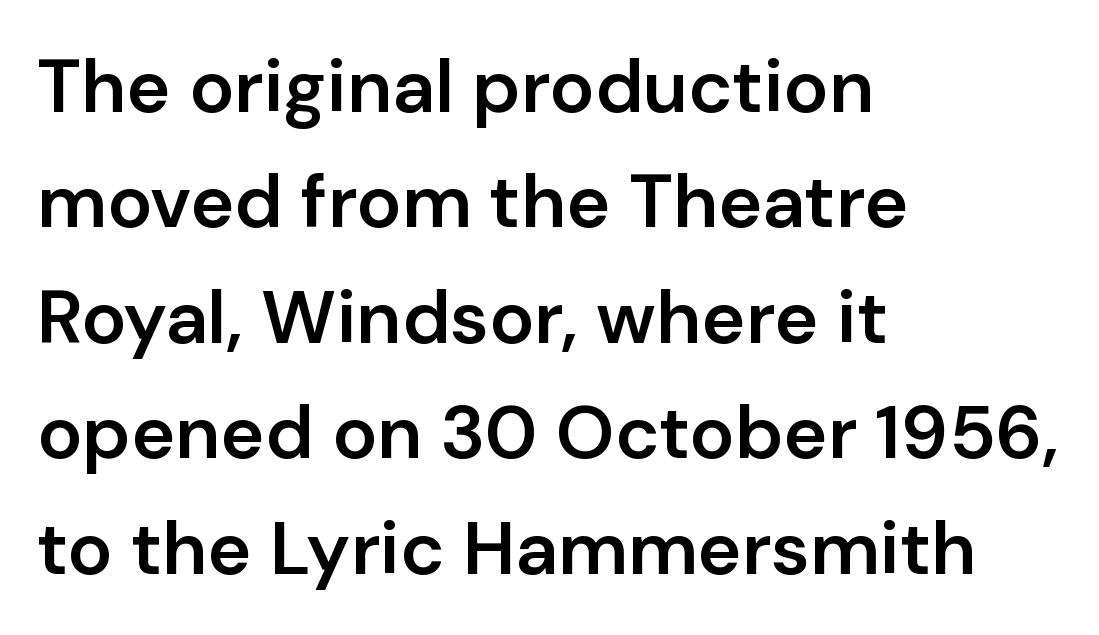
{"serif": "no", "italic": "no", "bold": "semi", "weight": "semibold", "width": "normal", "stroke_contrast": "low", "x_height": "medium", "monospaced": "no", "underline": "no", "align": "left", "line_spacing": "normal", "line_spacing_ratio": 1.54, "letter_spacing": "normal", "letter_spacing_em": 0.0, "glyph_px": 75}
